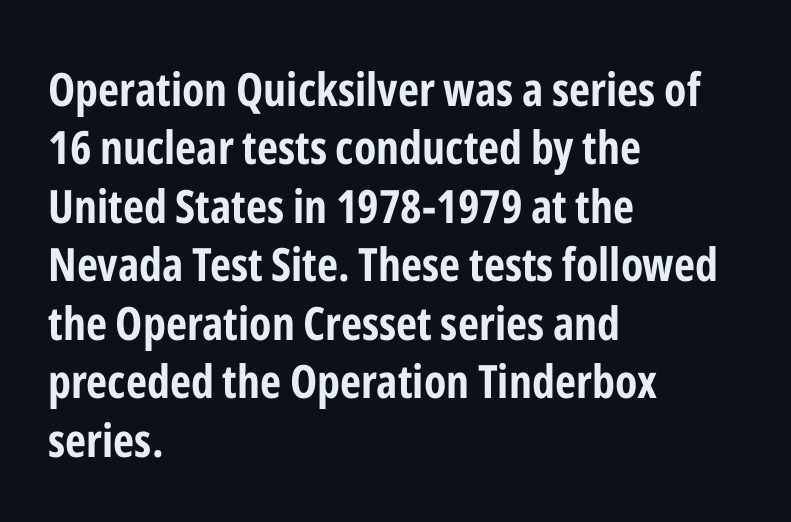
Q: Is the text bold? A: Yes.
Q: Is the text italic (slanted)? A: No, it is upright.
Q: Is the typeface a serif or a sans-serif typeface? A: Sans-serif.
Q: Is the text underlined? A: No.
Q: How is the paragraph aligned? A: Left-aligned.
Q: Is the spacing between letters normal or unusually wide? A: Normal.
Q: Is the spacing between lines tight, normal or loose? A: Normal.
Q: Width (condensed, normal, or wide)? A: Condensed.
Q: Stroke contrast? A: Low.
Q: x-height? A: Medium.
Q: Monospaced? A: No.
